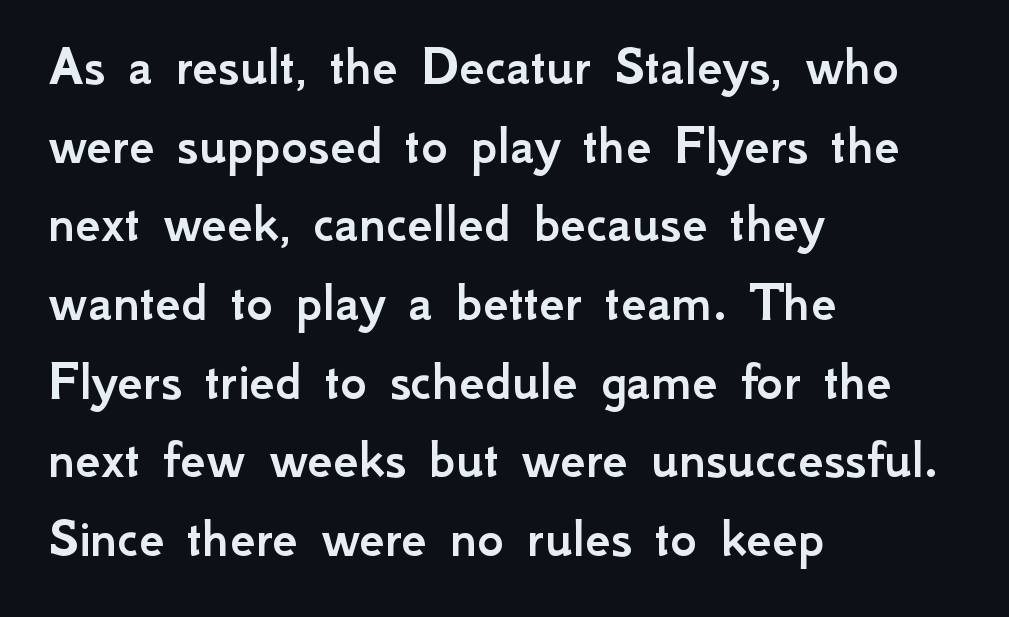
{"serif": "no", "italic": "no", "width": "normal", "stroke_contrast": "low", "x_height": "small", "monospaced": "no", "underline": "no", "align": "left", "line_spacing": "normal", "line_spacing_ratio": 1.38, "letter_spacing": "normal", "letter_spacing_em": 0.0, "glyph_px": 57}
